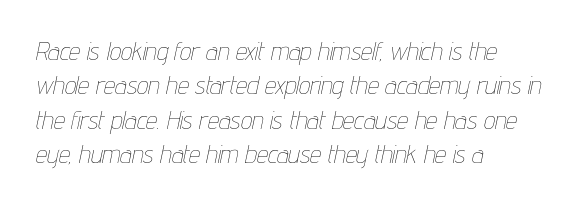
Q: Is the text bold? A: No.
Q: Is the text italic (slanted)? A: Yes, it leans right by about 12 degrees.
Q: Is the text underlined? A: No.
Q: How is the paragraph aligned? A: Left-aligned.
Q: Is the spacing between letters normal or unusually wide? A: Normal.
Q: Is the spacing between lines tight, normal or loose? A: Normal.
